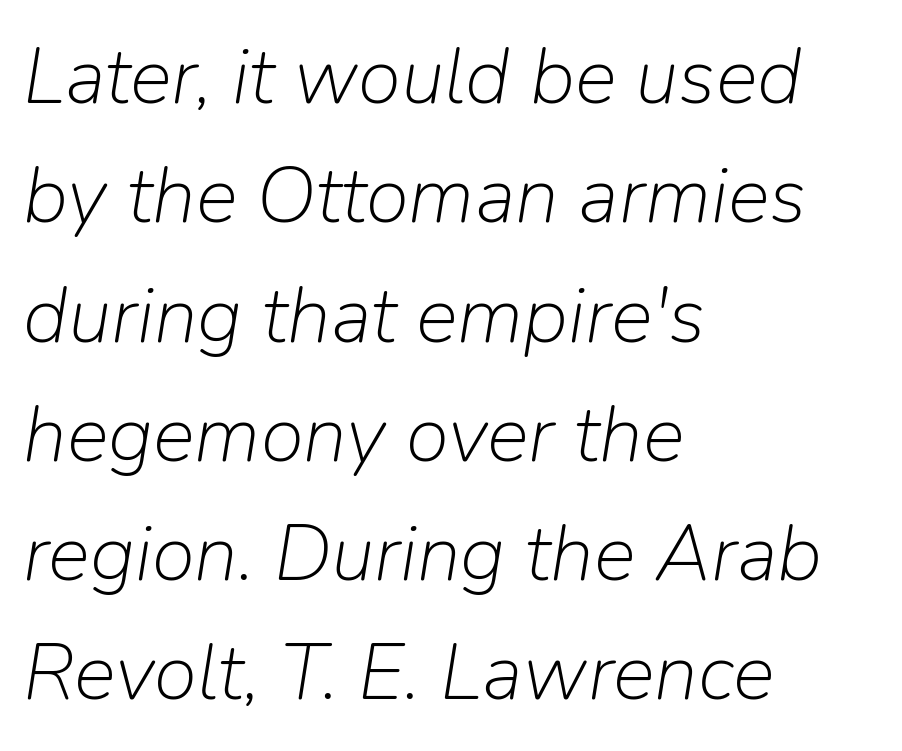
Q: Is the text bold? A: No.
Q: Is the text italic (slanted)? A: Yes, it leans right by about 9 degrees.
Q: Is the text underlined? A: No.
Q: How is the paragraph aligned? A: Left-aligned.
Q: Is the spacing between letters normal or unusually wide? A: Normal.
Q: Is the spacing between lines tight, normal or loose? A: Normal.
Q: Width (condensed, normal, or wide)? A: Normal.
Q: Stroke contrast? A: Low.
Q: x-height? A: Medium.
Q: Monospaced? A: No.
